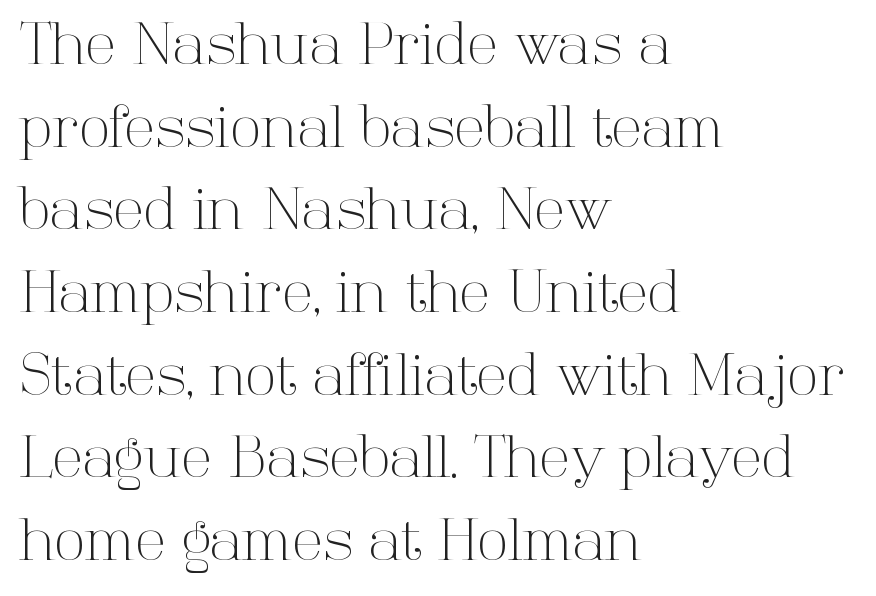
{"serif": "yes", "italic": "no", "bold": "no", "weight": "light", "width": "normal", "stroke_contrast": "high", "x_height": "medium", "monospaced": "no", "underline": "no", "align": "left", "line_spacing": "normal", "line_spacing_ratio": 1.45, "letter_spacing": "normal", "letter_spacing_em": 0.0, "glyph_px": 57}
